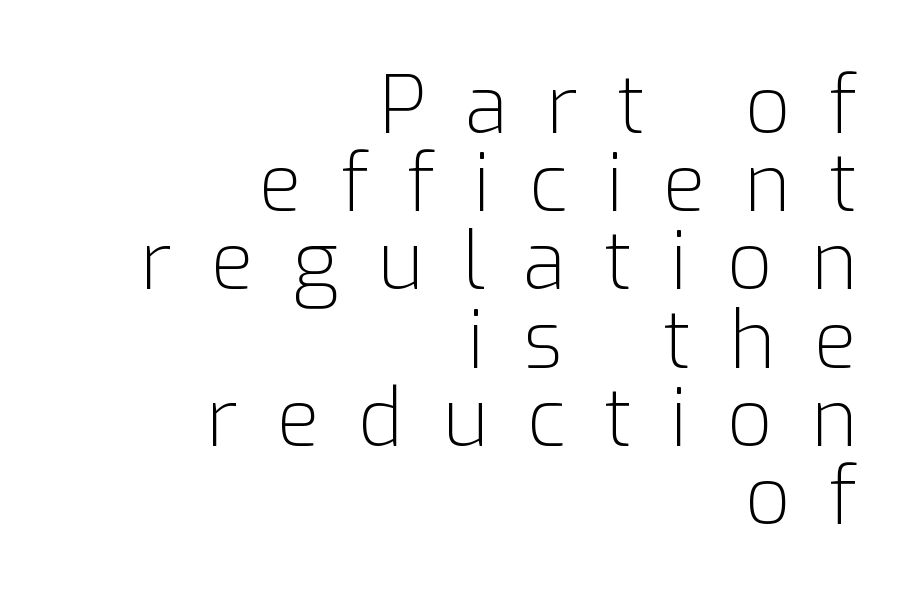
Does the leading feel generous? Not at all — it's pinched. The letters look calm and open, with moderate or lighter stems. This sample uses a sans-serif face. The type sits square on the baseline with zero lean. This sample uses expanded letter spacing, leaving extra air between glyphs. Decoration check: the copy has no underline.
